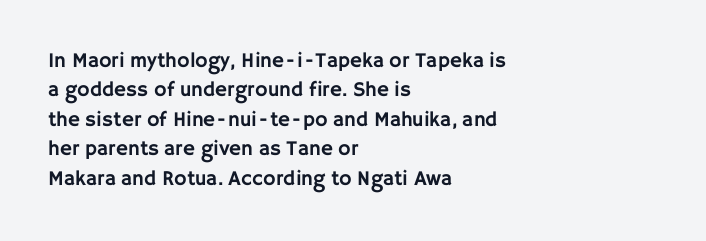
If you drew a ruler down the left edge, every line would touch it. The foot of each line stays bare and open. What's the leading like? Ordinary, nothing unusual. The axis of the letterforms is exactly vertical. Observe the ordinary spacing: letters are neighbours, not strangers.
